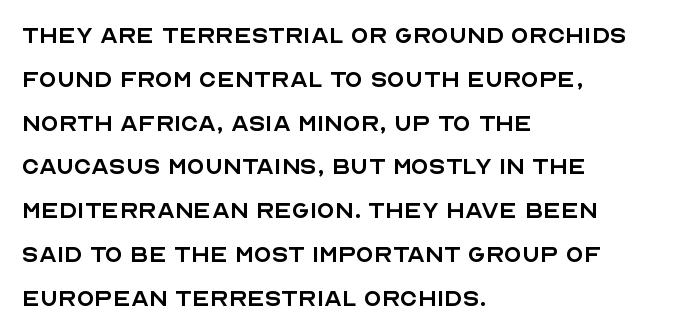
Casual observation: everything's shoved over to the left. Each letter keeps its own natural width here, so spacing adapts to shape. This is the regular roman posture of the typeface. This rendering employs a face without finishing strokes, i.e., a sans-serif. In terms of letterspacing, this is plain default setting.
